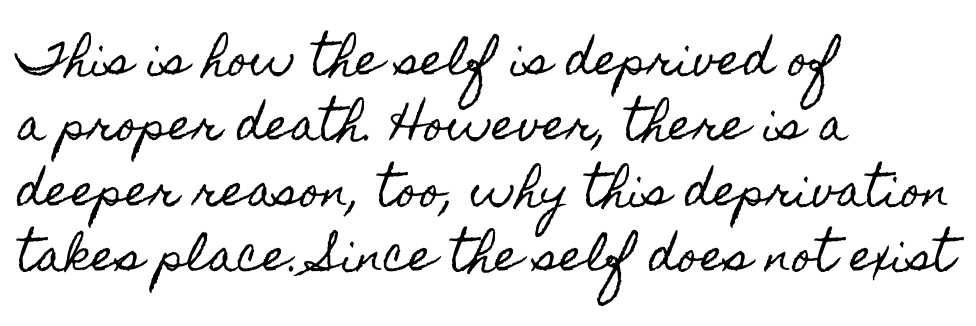
{"width": "condensed", "x_height": "small", "monospaced": "no", "underline": "no", "align": "left", "line_spacing": "normal", "line_spacing_ratio": 1.52, "letter_spacing": "normal", "letter_spacing_em": 0.0, "glyph_px": 43}
